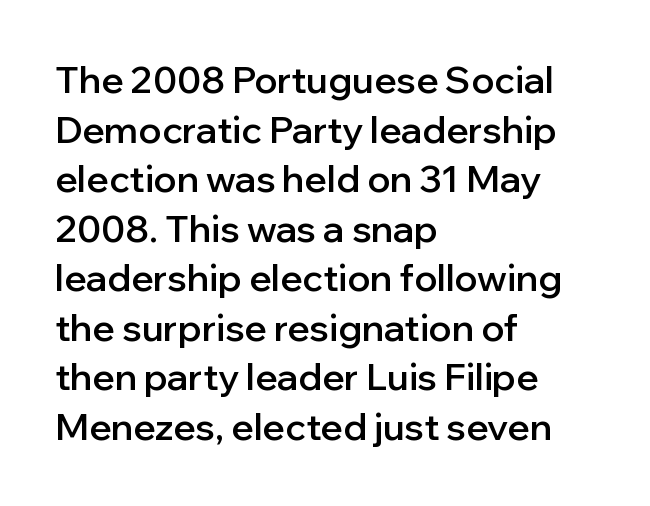
Q: Is the text bold? A: Semi-bold.
Q: Is the text italic (slanted)? A: No, it is upright.
Q: Is the typeface a serif or a sans-serif typeface? A: Sans-serif.
Q: Is the text underlined? A: No.
Q: How is the paragraph aligned? A: Left-aligned.
Q: Is the spacing between letters normal or unusually wide? A: Normal.
Q: Is the spacing between lines tight, normal or loose? A: Normal.
Q: Width (condensed, normal, or wide)? A: Normal.
Q: Stroke contrast? A: Low.
Q: x-height? A: Medium.
Q: Monospaced? A: No.
